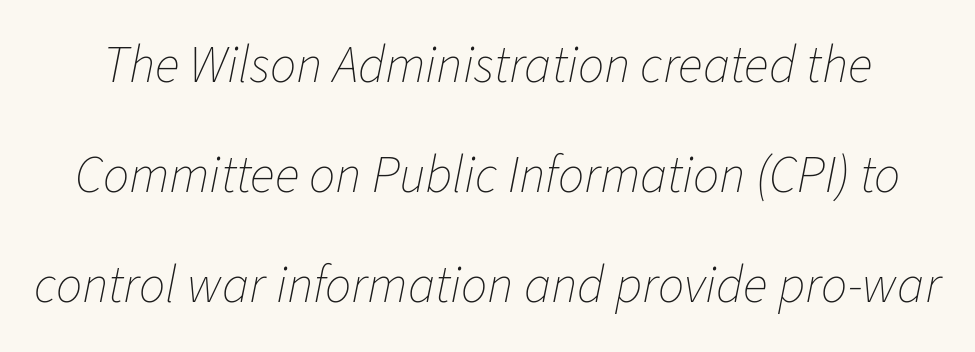
{"italic": "yes", "lean": "right", "slant_degrees": 11, "bold": "no", "weight": "thin", "width": "normal", "stroke_contrast": "low", "x_height": "medium", "monospaced": "no", "underline": "no", "line_spacing": "loose", "line_spacing_ratio": 2.12, "letter_spacing": "normal", "letter_spacing_em": 0.0, "glyph_px": 52}
